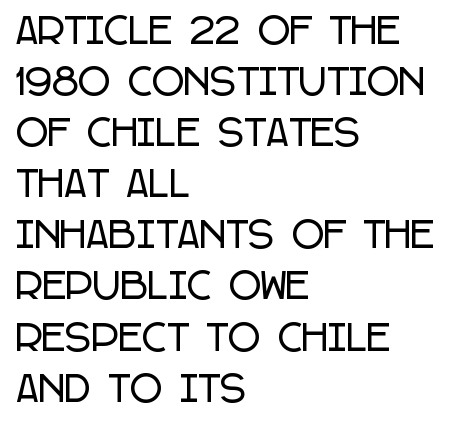
{"serif": "no", "italic": "no", "width": "condensed", "stroke_contrast": "low", "x_height": "large", "monospaced": "no", "underline": "no", "align": "left", "line_spacing": "normal", "line_spacing_ratio": 1.46, "letter_spacing": "normal", "letter_spacing_em": 0.0, "glyph_px": 35}
